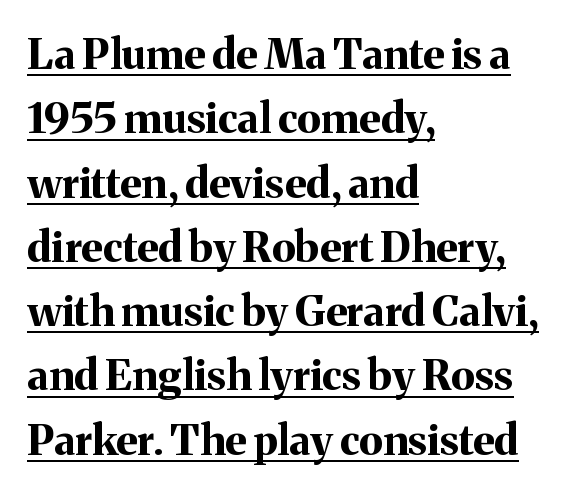
The image shows 42 px bold serif type, upright; set left-aligned, normal line spacing (1.53x), normal letter spacing, underlined; medium stroke contrast and a medium x-height.
